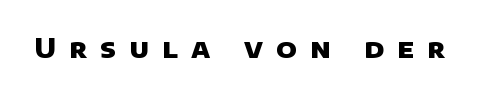
The area under the type is left untouched. The face used here is rendered with a markedly widened letterfit. The strokes are fattened all the way to bold.
